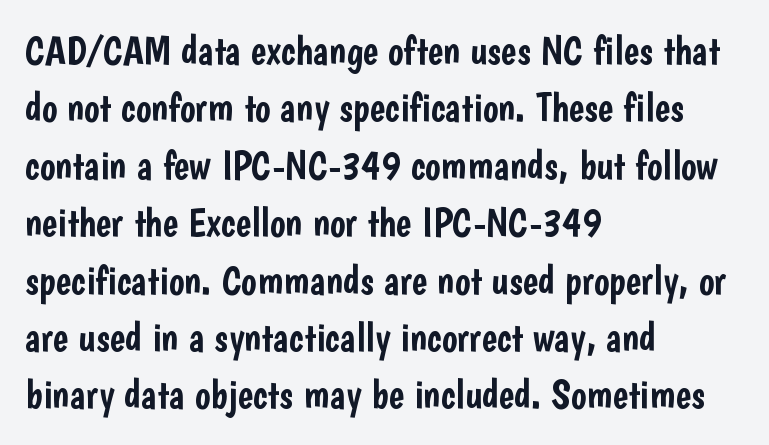
{"serif": "no", "italic": "no", "width": "condensed", "stroke_contrast": "low", "x_height": "medium", "monospaced": "no", "underline": "no", "align": "left", "line_spacing": "normal", "line_spacing_ratio": 1.4, "letter_spacing": "normal", "letter_spacing_em": 0.0, "glyph_px": 41}
